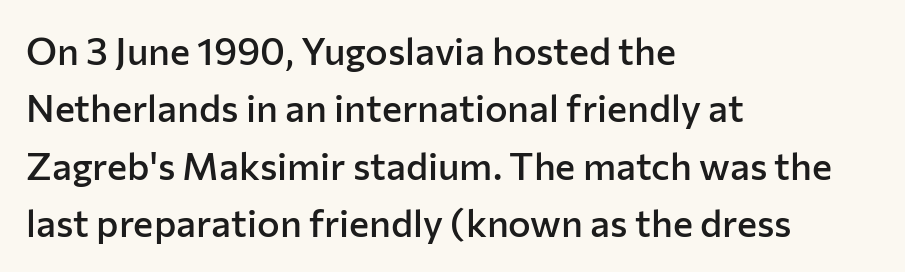
The image shows 38 px semibold sans-serif type, upright; set left-aligned, normal line spacing (1.51x), normal letter spacing, not underlined; low stroke contrast and a medium x-height.
